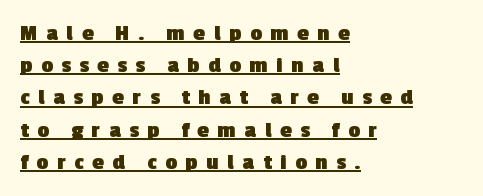
These lines are set flush left with a ragged right edge. The tracking jumps out immediately: characters are airy and widely separated. Compared with an ordinary text face, these strokes are far heavier — a full bold. The typesetter has applied underlining to the passage shown. Vertical spacing — default.
